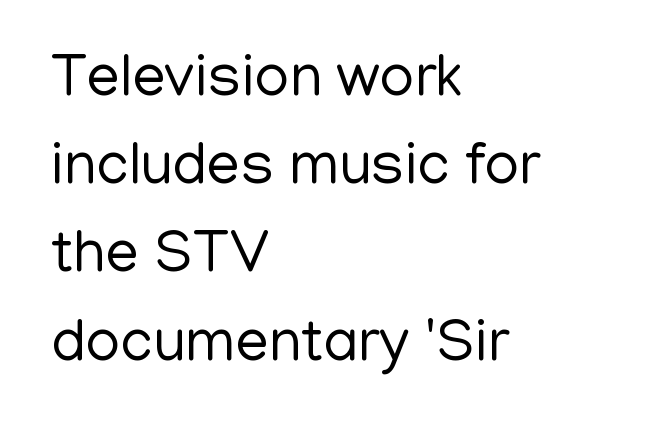
{"serif": "no", "italic": "no", "bold": "no", "weight": "regular", "width": "normal", "stroke_contrast": "low", "x_height": "medium", "monospaced": "no", "underline": "no", "align": "left", "line_spacing": "normal", "line_spacing_ratio": 1.47, "letter_spacing": "normal", "letter_spacing_em": 0.0, "glyph_px": 60}
